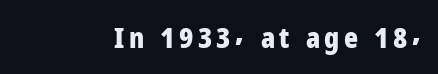
{"serif": "no", "italic": "no", "bold": "yes", "weight": "bold", "width": "condensed", "stroke_contrast": "low", "x_height": "medium", "monospaced": "no", "underline": "no", "glyph_px": 29}
